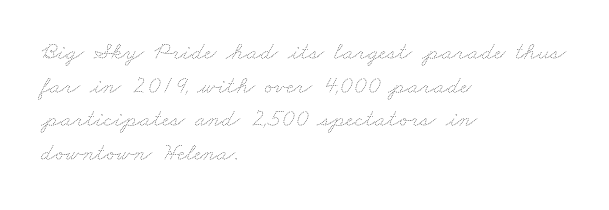
{"bold": "no", "underline": "no", "align": "left", "line_spacing": "normal", "line_spacing_ratio": 1.35, "letter_spacing": "normal", "letter_spacing_em": 0.0, "glyph_px": 25}
